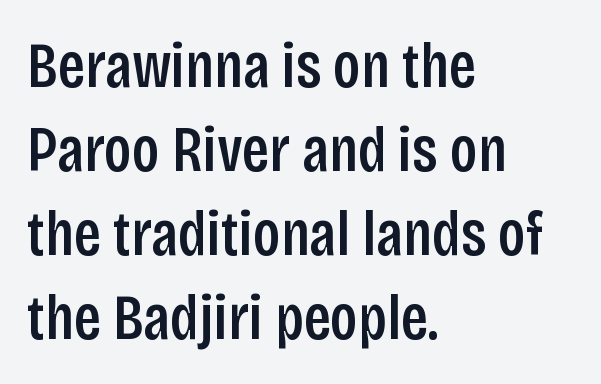
The face used here is a sans, in the tradition of grotesques and geometrics. Students, note that the glyphs here touch the page at normal intervals. Looks like regular typesetting: each glyph gets only the width it needs. Rows of type keep a routine distance in the vertical direction. The area under the type is left untouched.
